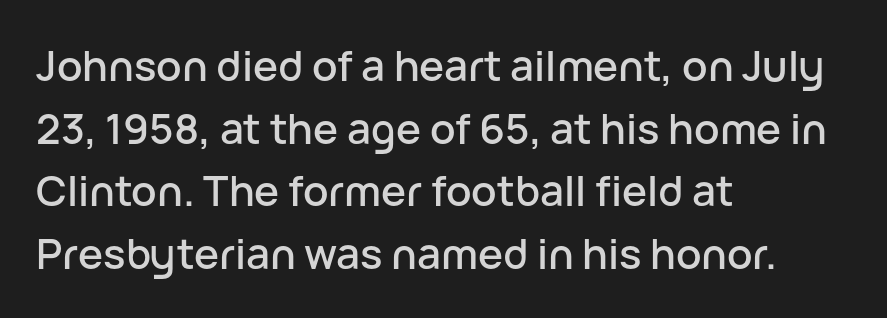
Q: Is the text italic (slanted)? A: No, it is upright.
Q: Is the typeface a serif or a sans-serif typeface? A: Sans-serif.
Q: Is the text underlined? A: No.
Q: How is the paragraph aligned? A: Left-aligned.
Q: Is the spacing between letters normal or unusually wide? A: Normal.
Q: Is the spacing between lines tight, normal or loose? A: Normal.
Q: Width (condensed, normal, or wide)? A: Normal.
Q: Stroke contrast? A: Low.
Q: x-height? A: Medium.
Q: Monospaced? A: No.
